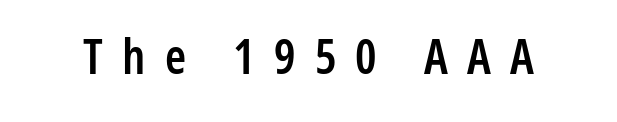
The image shows 48 px semibold, condensed sans-serif type, upright; set unusually wide letter spacing (+0.4 em), not underlined; low stroke contrast and a medium x-height.
